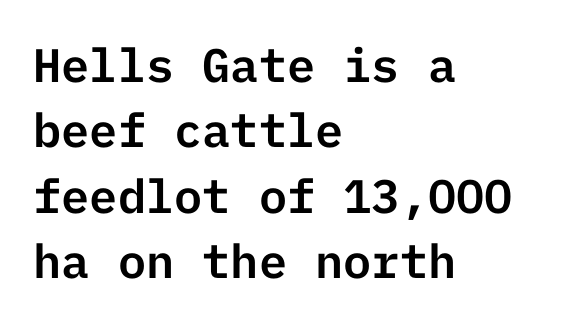
The designer left line spacing at the default. Unlike italic type, these characters show no tilt at all. You could call the tracking neutral — neither tight nor loose. Quick note: underline off. These lines stack with their left ends in a neat column.
